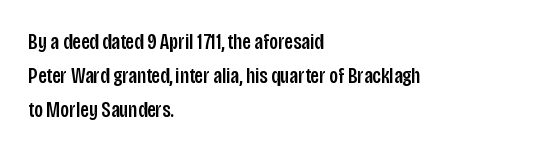
Students, observe: this is what conventionally led text looks like. This sample uses an upright cut, with every glyph sitting square on the baseline. A clean baseline with only descenders dipping below it. Each word holds together tightly as a unit, with standard inter-letter gaps.
